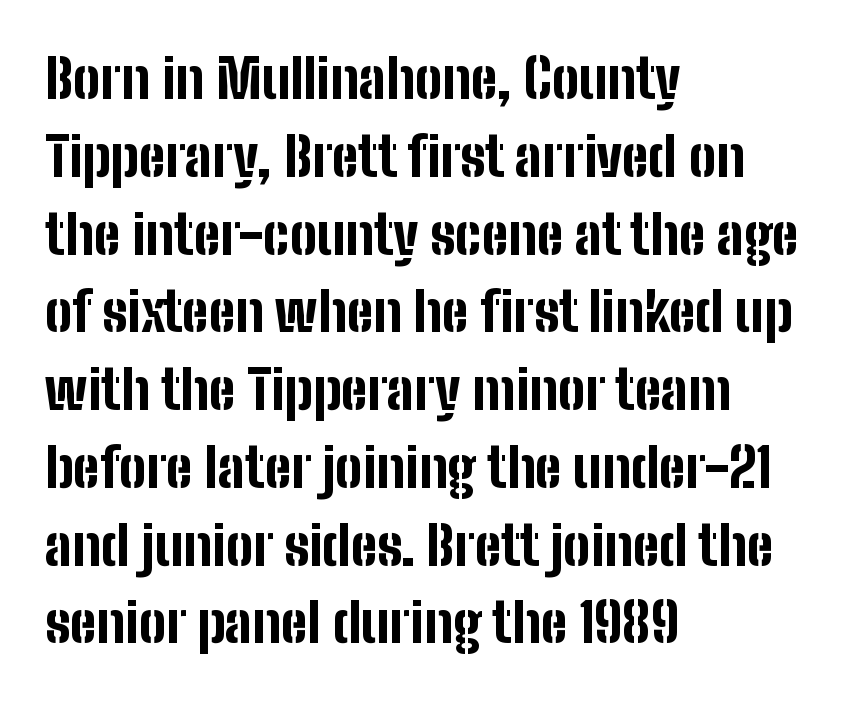
The image shows 54 px bold, condensed sans-serif type, upright; set left-aligned, normal line spacing (1.44x), normal letter spacing, not underlined; low stroke contrast and a medium x-height.
